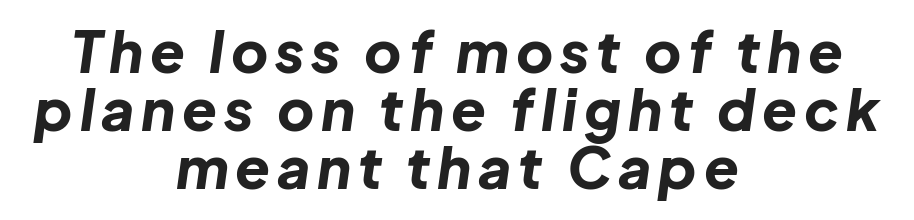
Q: Is the text bold? A: Yes.
Q: Is the text italic (slanted)? A: Yes, it leans right by about 8 degrees.
Q: Is the text underlined? A: No.
Q: How is the paragraph aligned? A: Centered.
Q: Is the spacing between lines tight, normal or loose? A: Tight.
Q: Width (condensed, normal, or wide)? A: Normal.
Q: Stroke contrast? A: Low.
Q: x-height? A: Medium.
Q: Monospaced? A: No.
